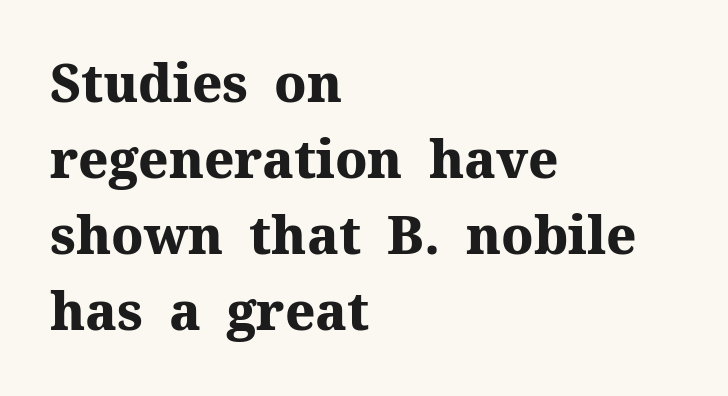
{"serif": "yes", "italic": "no", "bold": "yes", "weight": "heavy", "width": "normal", "stroke_contrast": "medium", "x_height": "medium", "monospaced": "no", "underline": "no", "align": "left", "line_spacing": "normal", "line_spacing_ratio": 1.46, "letter_spacing": "normal", "letter_spacing_em": 0.0, "glyph_px": 52}
